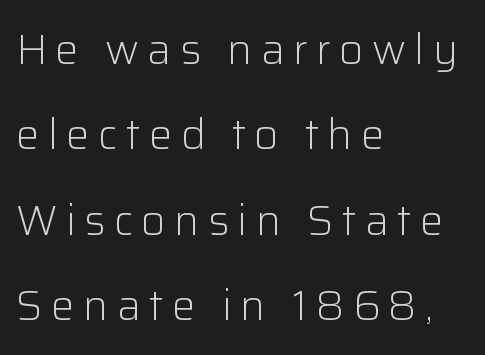
Nobody drew a line under any word here. Horizontal bands of white between lines are thick stripes. Think of a printed novel: that variable character pitch is what you see here. Is there any slant? The stems are plumb. Grotesque or geometric, the face here clearly has no serifs. Nothing heavy about these letters — not bold at all.
